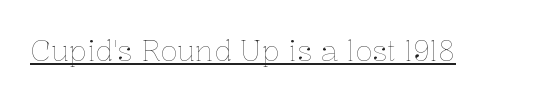
Q: Is the text bold? A: No.
Q: Is the text italic (slanted)? A: No, it is upright.
Q: Is the text underlined? A: Yes.
Q: Is the spacing between letters normal or unusually wide? A: Normal.
Q: Width (condensed, normal, or wide)? A: Normal.
Q: Stroke contrast? A: Low.
Q: x-height? A: Medium.
Q: Monospaced? A: No.
